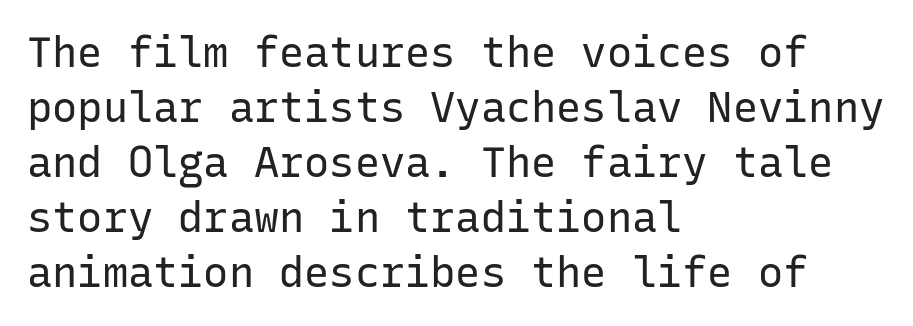
Q: Is the text bold? A: No.
Q: Is the text italic (slanted)? A: No, it is upright.
Q: Is the typeface a serif or a sans-serif typeface? A: Sans-serif.
Q: Is the text underlined? A: No.
Q: How is the paragraph aligned? A: Left-aligned.
Q: Is the spacing between letters normal or unusually wide? A: Normal.
Q: Is the spacing between lines tight, normal or loose? A: Normal.
Q: Width (condensed, normal, or wide)? A: Normal.
Q: Stroke contrast? A: Low.
Q: x-height? A: Medium.
Q: Monospaced? A: Yes.
